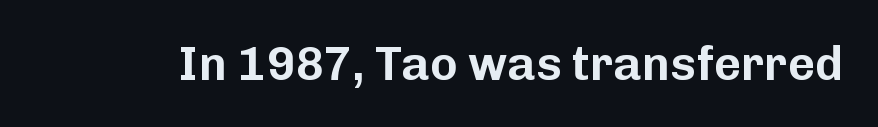
The image shows 47 px sans-serif type, upright; set normal letter spacing, not underlined; low stroke contrast and a medium x-height.
